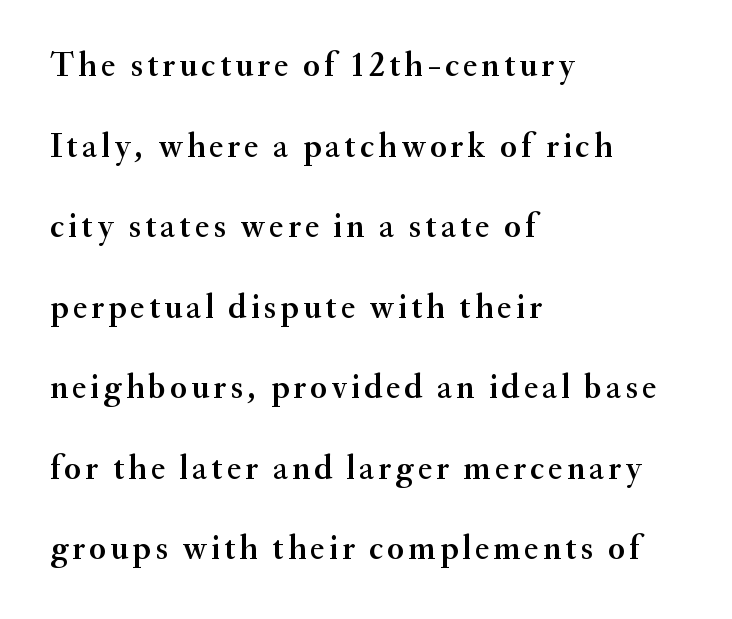
{"serif": "yes", "italic": "no", "width": "normal", "stroke_contrast": "medium", "x_height": "small", "monospaced": "no", "underline": "no", "align": "left", "line_spacing": "loose", "line_spacing_ratio": 2.37, "glyph_px": 34}
